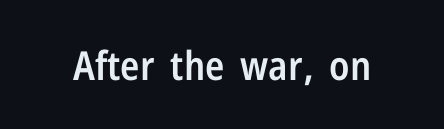
The image shows 40 px semibold, condensed sans-serif type, upright; set normal letter spacing, not underlined; low stroke contrast and a medium x-height.
